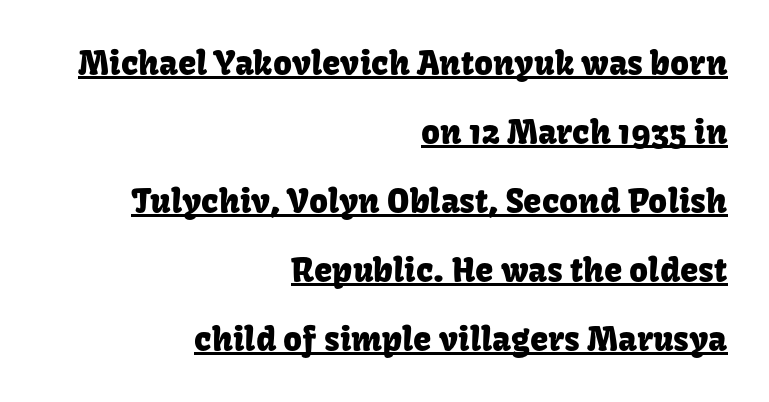
{"serif": "no", "italic": "no", "width": "normal", "stroke_contrast": "low", "x_height": "medium", "monospaced": "no", "underline": "yes", "align": "right", "line_spacing": "loose", "line_spacing_ratio": 2.09, "letter_spacing": "normal", "letter_spacing_em": 0.0, "glyph_px": 33}
